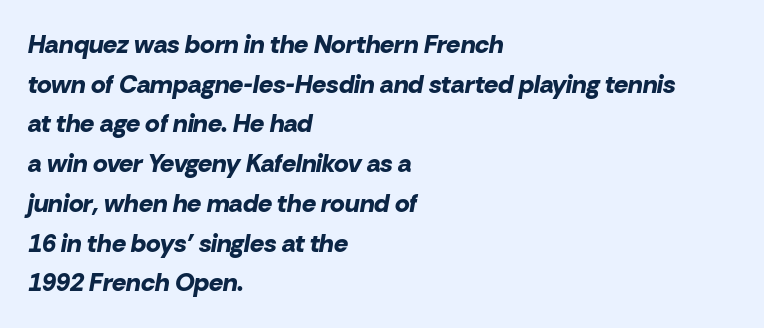
{"italic": "yes", "lean": "right", "slant_degrees": 10, "bold": "yes", "underline": "no", "align": "left", "line_spacing": "normal", "line_spacing_ratio": 1.59, "letter_spacing": "normal", "letter_spacing_em": 0.0, "glyph_px": 25}
